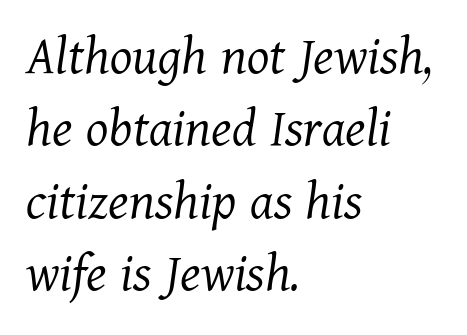
{"serif": "yes", "italic": "yes", "lean": "right", "slant_degrees": 11, "bold": "no", "weight": "light", "width": "normal", "stroke_contrast": "medium", "x_height": "medium", "monospaced": "no", "underline": "no", "align": "left", "line_spacing": "normal", "line_spacing_ratio": 1.27, "letter_spacing": "normal", "letter_spacing_em": 0.0, "glyph_px": 57}
